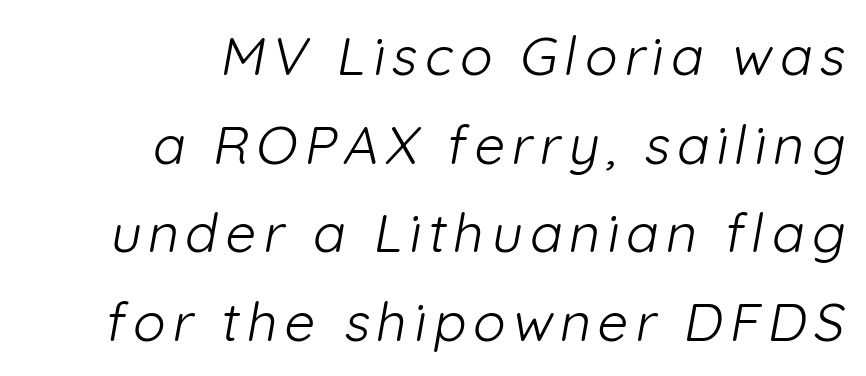
Q: Is the text bold? A: No.
Q: Is the typeface a serif or a sans-serif typeface? A: Sans-serif.
Q: Is the text underlined? A: No.
Q: How is the paragraph aligned? A: Right-aligned.
Q: Is the spacing between lines tight, normal or loose? A: Normal.
Q: Width (condensed, normal, or wide)? A: Normal.
Q: Stroke contrast? A: Low.
Q: x-height? A: Medium.
Q: Monospaced? A: No.
